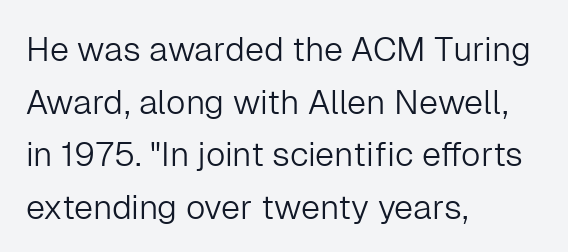
The image shows 34 px light sans-serif type, upright; set left-aligned, normal line spacing (1.55x), normal letter spacing, not underlined; low stroke contrast and a medium x-height.
